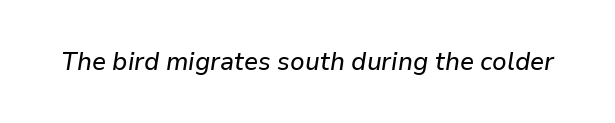
{"italic": "yes", "lean": "right", "slant_degrees": 9, "underline": "no", "letter_spacing": "normal", "letter_spacing_em": 0.0, "glyph_px": 25}
